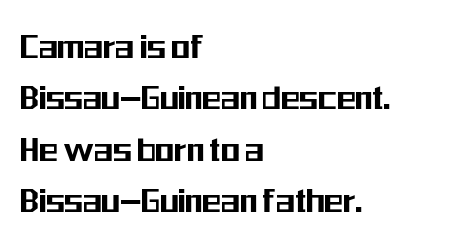
The image shows 39 px condensed sans-serif type, upright; set left-aligned, normal line spacing (1.32x), normal letter spacing, not underlined; medium stroke contrast and a medium x-height.
